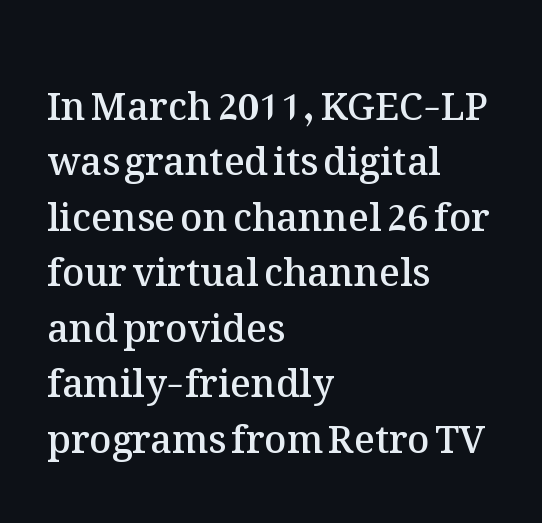
Q: Is the text bold? A: Semi-bold.
Q: Is the text italic (slanted)? A: No, it is upright.
Q: Is the text underlined? A: No.
Q: How is the paragraph aligned? A: Left-aligned.
Q: Is the spacing between letters normal or unusually wide? A: Normal.
Q: Is the spacing between lines tight, normal or loose? A: Normal.
Q: Width (condensed, normal, or wide)? A: Normal.
Q: Stroke contrast? A: Medium.
Q: x-height? A: Medium.
Q: Monospaced? A: No.
